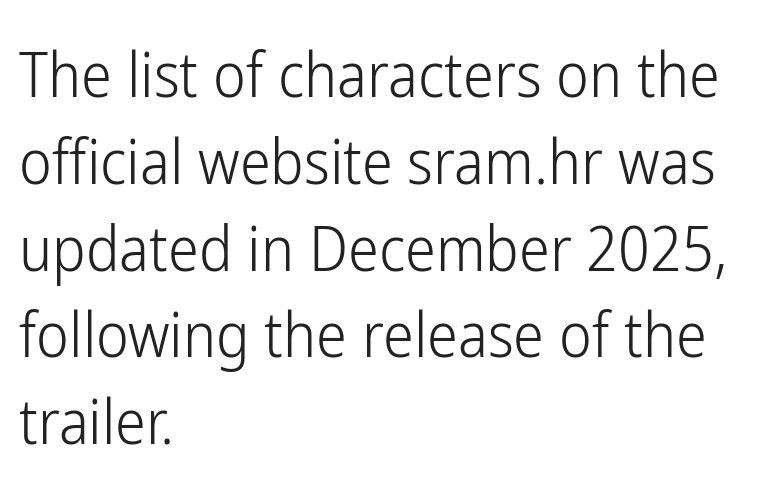
Descender tails drop into unmarked territory. Is the letter spacing exaggerated? No — it looks like the ordinary default. This rendering employs a face without finishing strokes, i.e., a sans-serif. Does the leading feel generous? No, just average.
